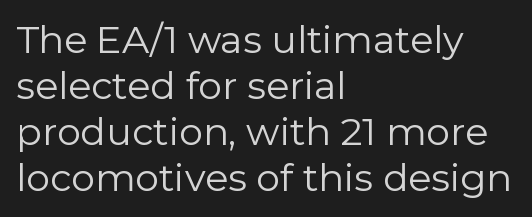
Is this a fixed-width face? No — the glyphs have proportional, varying widths. This sample is left-justified, so line endings fall wherever the words run out. Designer's note — italics off, roman on. A clean baseline with only descenders dipping below it. Compared with typical body copy, the letter spacing here is the same.
